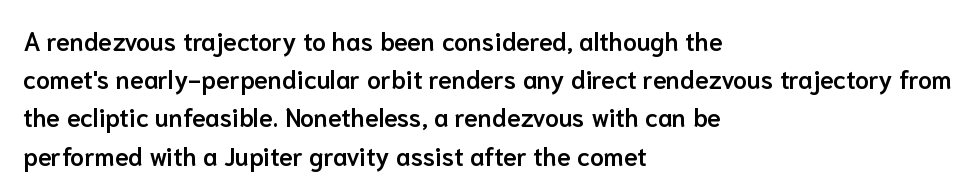
{"italic": "no", "bold": "semi", "underline": "no", "align": "left", "line_spacing": "normal", "line_spacing_ratio": 1.53, "letter_spacing": "normal", "letter_spacing_em": 0.0, "glyph_px": 25}
